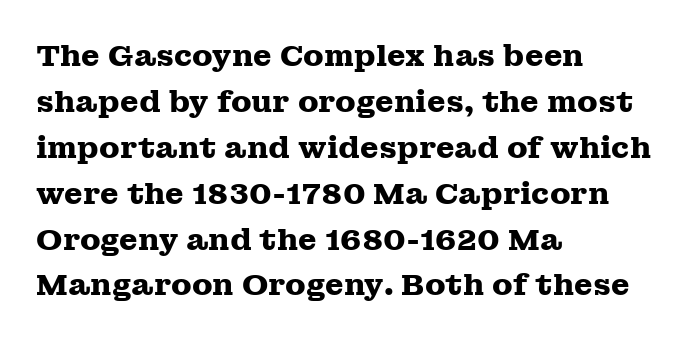
{"serif": "yes", "italic": "no", "bold": "yes", "weight": "heavy", "width": "wide", "stroke_contrast": "medium", "x_height": "medium", "monospaced": "no", "underline": "no", "align": "left", "line_spacing": "normal", "line_spacing_ratio": 1.53, "letter_spacing": "normal", "letter_spacing_em": 0.0, "glyph_px": 30}
